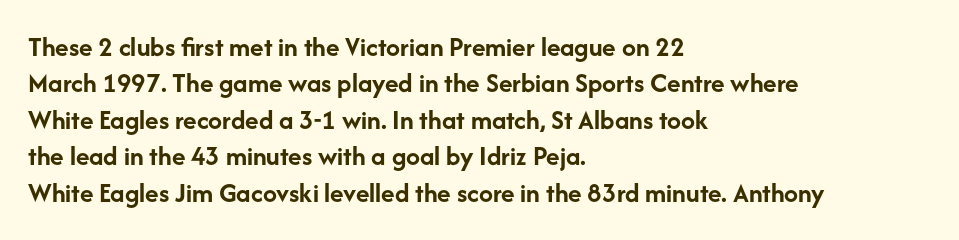
The image shows 28 px semibold sans-serif type, upright; set left-aligned, normal line spacing (1.3x), normal letter spacing, not underlined; low stroke contrast and a medium x-height.
